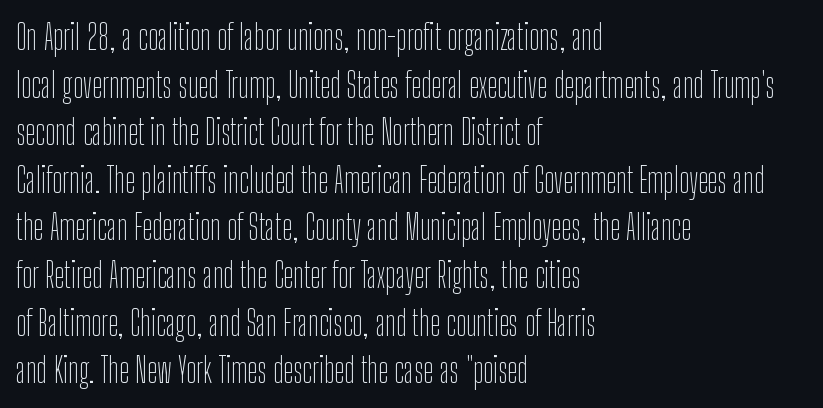
The image shows 34 px thin, condensed sans-serif type, upright; set left-aligned, normal line spacing (1.4x), normal letter spacing, not underlined; low stroke contrast and a medium x-height.
